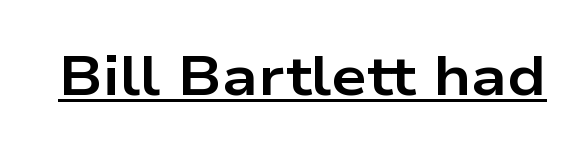
{"serif": "no", "italic": "no", "bold": "yes", "weight": "bold", "width": "wide", "stroke_contrast": "low", "x_height": "medium", "monospaced": "no", "underline": "yes", "letter_spacing": "normal", "letter_spacing_em": 0.0, "glyph_px": 56}
